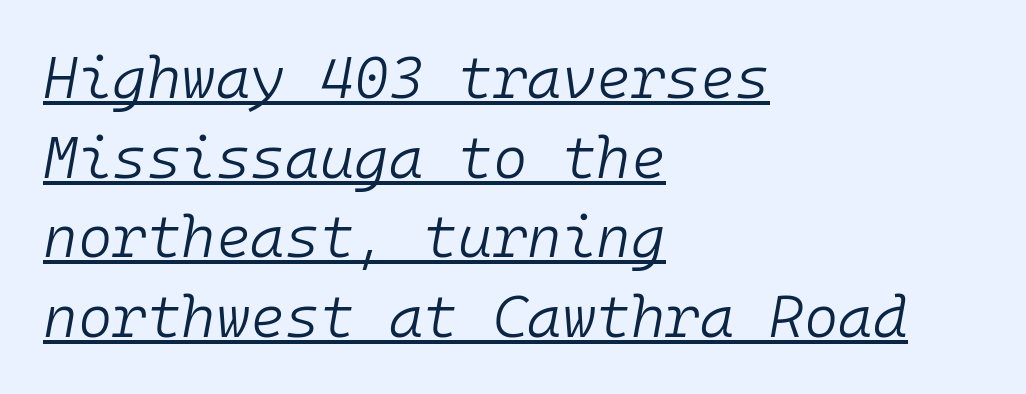
This sample keeps an unexceptional amount of space between lines. Inter-character spacing is left at the font's built-in metrics. The lettering tilts uniformly, giving the passage an italic look. A classic flush-left, rag-right setting is used for this passage. A typesetter would call this monospace, since all characters share one set width.
